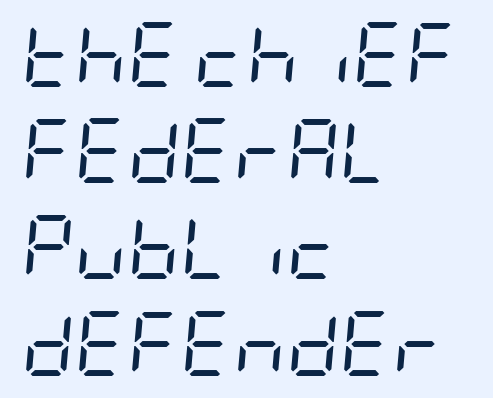
The image shows 65 px regular-weight, condensed type, italic (leaning right); set left-aligned, normal line spacing (1.48x), normal letter spacing, not underlined; low stroke contrast and a large x-height.
